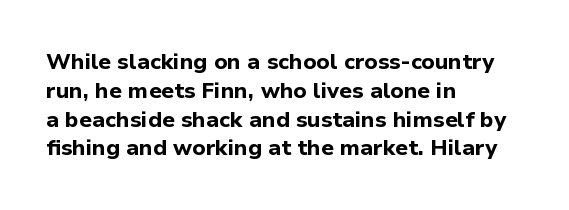
{"italic": "no", "bold": "yes", "underline": "no", "align": "left", "line_spacing": "normal", "line_spacing_ratio": 1.31, "letter_spacing": "normal", "letter_spacing_em": 0.0, "glyph_px": 22}
